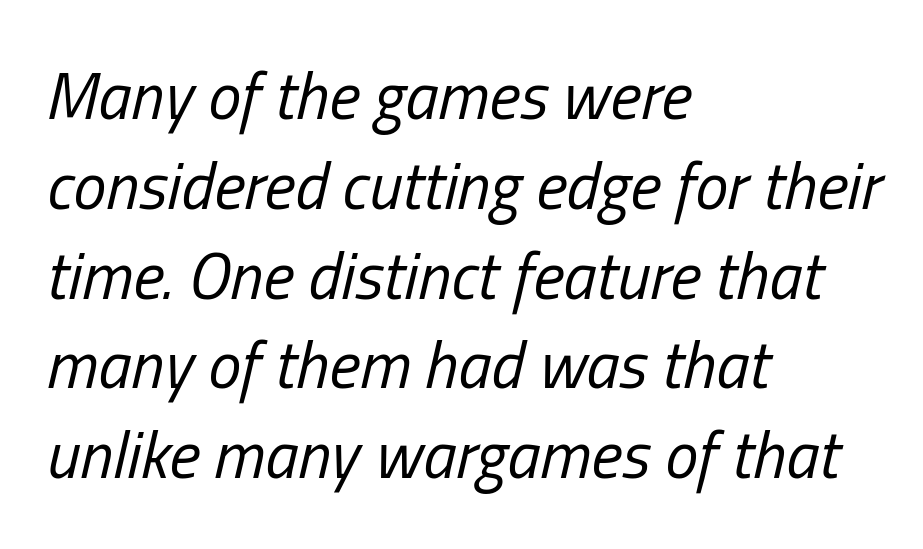
Q: Is the text bold? A: No.
Q: Is the text italic (slanted)? A: Yes, it leans right by about 13 degrees.
Q: Is the text underlined? A: No.
Q: How is the paragraph aligned? A: Left-aligned.
Q: Is the spacing between letters normal or unusually wide? A: Normal.
Q: Is the spacing between lines tight, normal or loose? A: Normal.
Q: Width (condensed, normal, or wide)? A: Condensed.
Q: Stroke contrast? A: Low.
Q: x-height? A: Medium.
Q: Monospaced? A: No.
